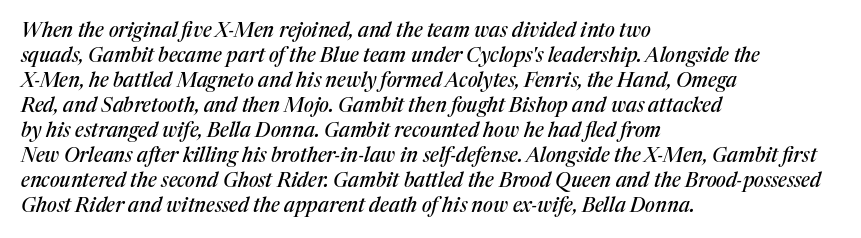
Leftover space on each line is placed entirely after the last word. The lines sit at an ordinary, default distance from one another. Emphasis-style slanted type is in use. Default kerning and tracking; the words read as compact shapes. Check the space under the baseline: it is left empty.
